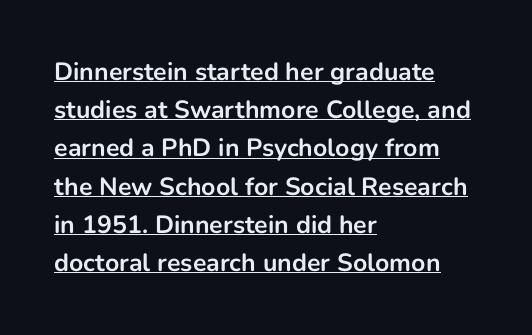
Q: Is the text bold? A: Yes.
Q: Is the text italic (slanted)? A: No, it is upright.
Q: Is the text underlined? A: Yes.
Q: How is the paragraph aligned? A: Left-aligned.
Q: Is the spacing between letters normal or unusually wide? A: Normal.
Q: Is the spacing between lines tight, normal or loose? A: Normal.
